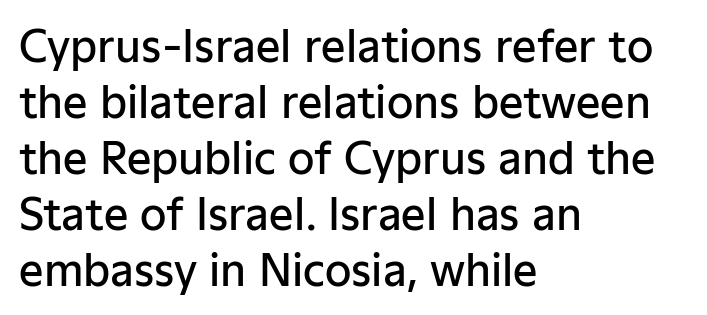
{"serif": "no", "italic": "no", "bold": "semi", "weight": "semibold", "width": "normal", "stroke_contrast": "low", "x_height": "medium", "monospaced": "no", "underline": "no", "align": "left", "line_spacing": "normal", "line_spacing_ratio": 1.3, "letter_spacing": "normal", "letter_spacing_em": 0.0, "glyph_px": 43}
